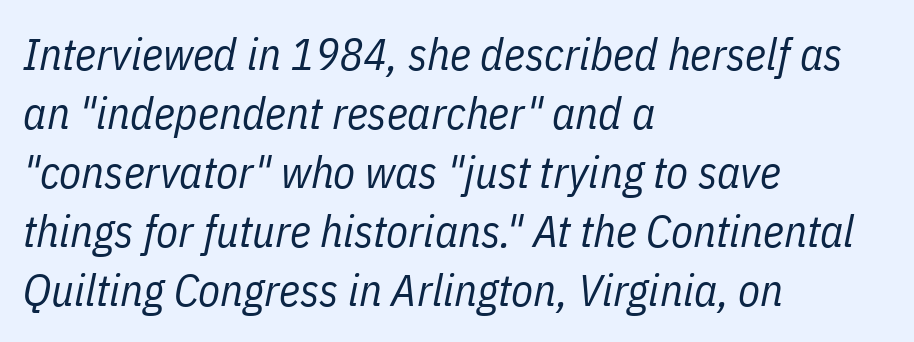
{"italic": "yes", "lean": "right", "slant_degrees": 11, "bold": "no", "weight": "regular", "width": "condensed", "stroke_contrast": "low", "x_height": "medium", "monospaced": "no", "underline": "no", "align": "left", "line_spacing": "normal", "line_spacing_ratio": 1.31, "letter_spacing": "normal", "letter_spacing_em": 0.0, "glyph_px": 45}
